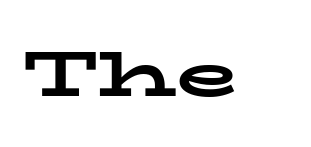
{"serif": "yes", "italic": "no", "bold": "yes", "weight": "bold", "width": "wide", "stroke_contrast": "low", "x_height": "medium", "monospaced": "no", "underline": "no", "letter_spacing": "normal", "letter_spacing_em": 0.0, "glyph_px": 64}
